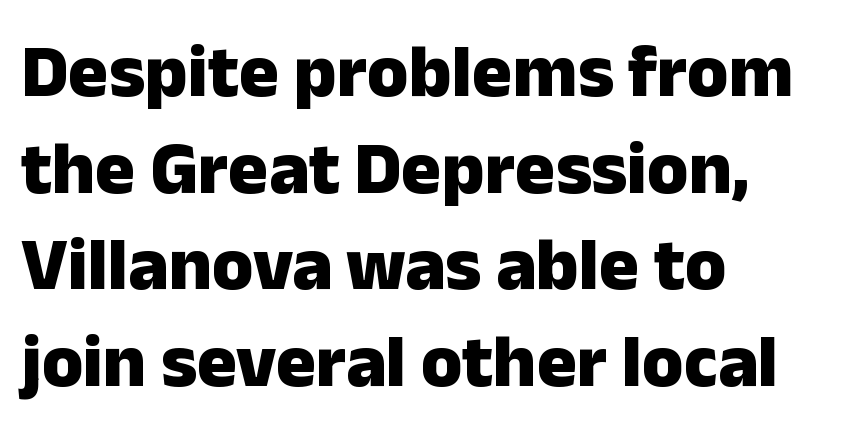
Q: Is the text bold? A: Yes.
Q: Is the text italic (slanted)? A: No, it is upright.
Q: Is the typeface a serif or a sans-serif typeface? A: Sans-serif.
Q: Is the text underlined? A: No.
Q: How is the paragraph aligned? A: Left-aligned.
Q: Is the spacing between letters normal or unusually wide? A: Normal.
Q: Is the spacing between lines tight, normal or loose? A: Normal.
Q: Width (condensed, normal, or wide)? A: Normal.
Q: Stroke contrast? A: Low.
Q: x-height? A: Medium.
Q: Monospaced? A: No.
